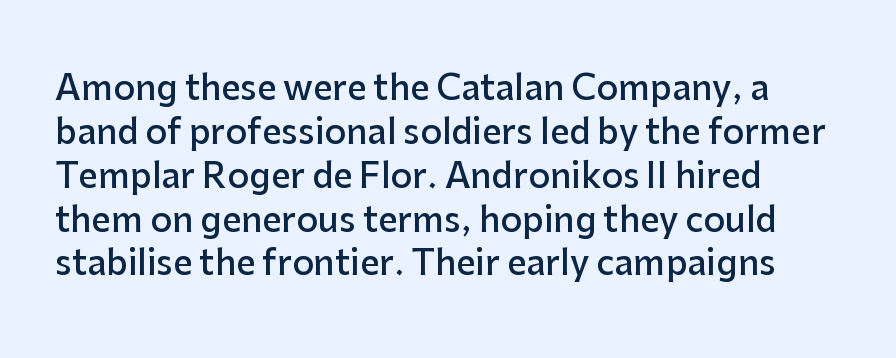
The image shows 34 px semibold sans-serif type, upright; set left-aligned, normal line spacing (1.29x), normal letter spacing, not underlined; low stroke contrast and a medium x-height.
